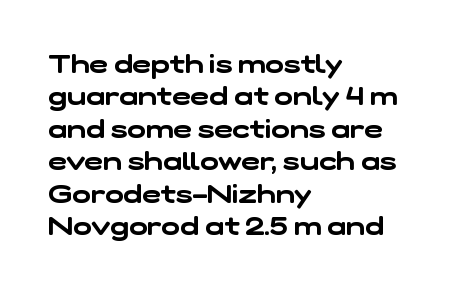
{"underline": "no", "align": "left", "line_spacing": "normal", "line_spacing_ratio": 1.3, "letter_spacing": "normal", "letter_spacing_em": 0.0, "glyph_px": 25}
